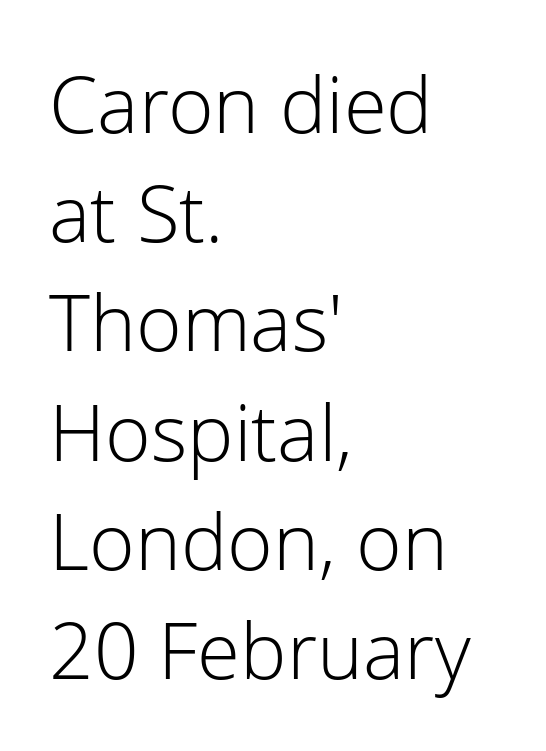
The image shows 78 px light sans-serif type, upright; set left-aligned, normal line spacing (1.4x), normal letter spacing, not underlined; low stroke contrast and a medium x-height.
